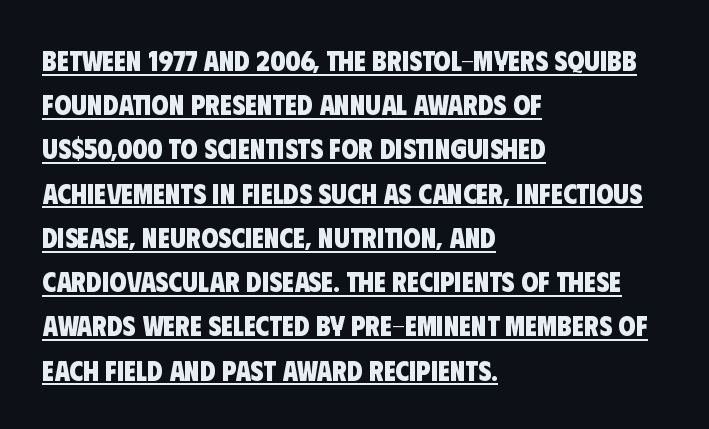
{"serif": "no", "bold": "yes", "weight": "heavy", "width": "condensed", "stroke_contrast": "low", "x_height": "large", "monospaced": "no", "underline": "yes", "align": "left", "line_spacing": "normal", "line_spacing_ratio": 1.58, "letter_spacing": "normal", "letter_spacing_em": 0.0, "glyph_px": 28}
